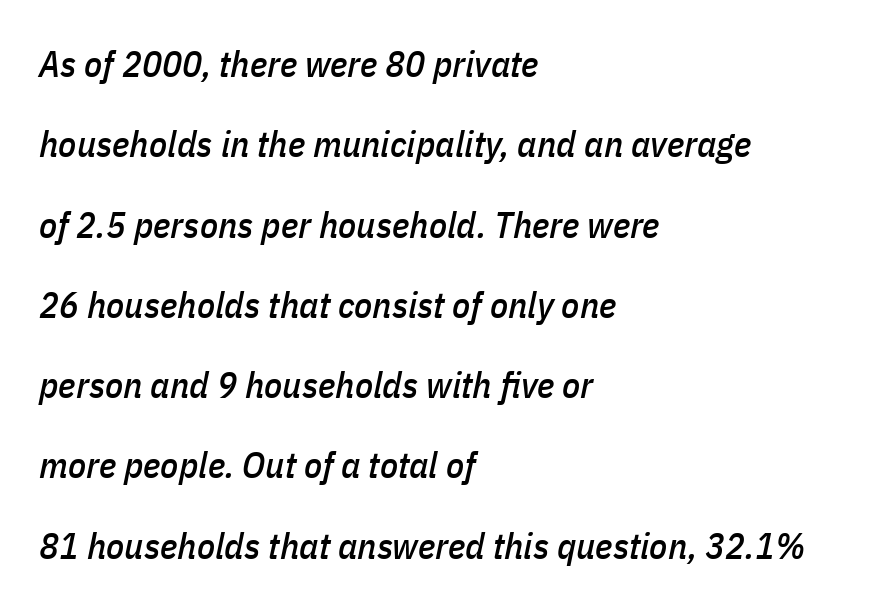
Q: Is the text italic (slanted)? A: Yes, it leans right by about 11 degrees.
Q: Is the text underlined? A: No.
Q: How is the paragraph aligned? A: Left-aligned.
Q: Is the spacing between letters normal or unusually wide? A: Normal.
Q: Is the spacing between lines tight, normal or loose? A: Loose.
Q: Width (condensed, normal, or wide)? A: Condensed.
Q: Stroke contrast? A: Low.
Q: x-height? A: Medium.
Q: Monospaced? A: No.
